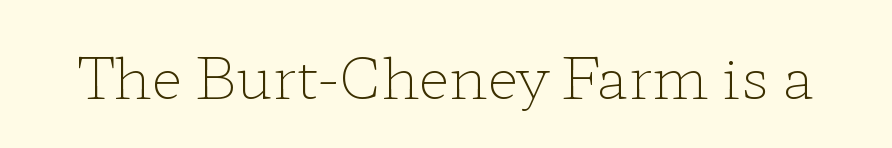
Q: Is the text bold? A: No.
Q: Is the text italic (slanted)? A: No, it is upright.
Q: Is the typeface a serif or a sans-serif typeface? A: Serif.
Q: Is the text underlined? A: No.
Q: Is the spacing between letters normal or unusually wide? A: Normal.
Q: Width (condensed, normal, or wide)? A: Wide.
Q: Stroke contrast? A: Low.
Q: x-height? A: Medium.
Q: Monospaced? A: No.
